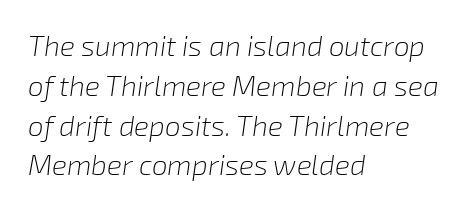
Q: Is the text bold? A: No.
Q: Is the text italic (slanted)? A: Yes, it leans right by about 8 degrees.
Q: Is the text underlined? A: No.
Q: How is the paragraph aligned? A: Left-aligned.
Q: Is the spacing between letters normal or unusually wide? A: Normal.
Q: Is the spacing between lines tight, normal or loose? A: Normal.
Q: Width (condensed, normal, or wide)? A: Normal.
Q: Stroke contrast? A: Low.
Q: x-height? A: Medium.
Q: Monospaced? A: No.
